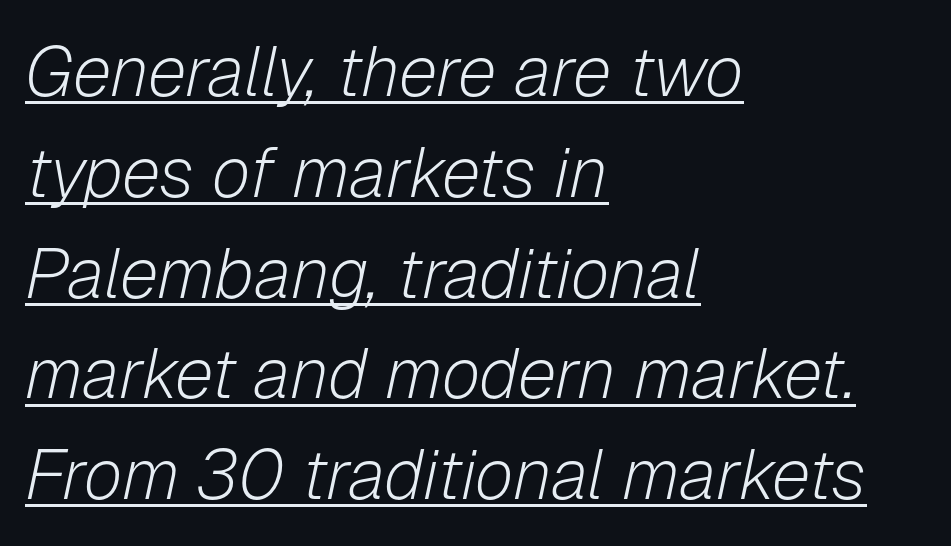
The image shows 70 px light type, italic (leaning right); set left-aligned, normal line spacing (1.44x), normal letter spacing, underlined; low stroke contrast and a medium x-height.
